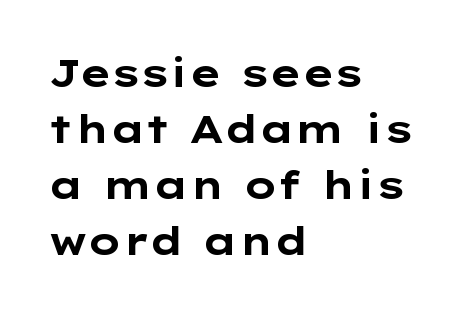
Horizontally, the lines are justified to the leading edge only. Each new line begins a customary step beneath the previous one. These lines are rendered in a variable-pitch font. A clean baseline with only descenders dipping below it. This is roman type, the default non-slanted kind.
